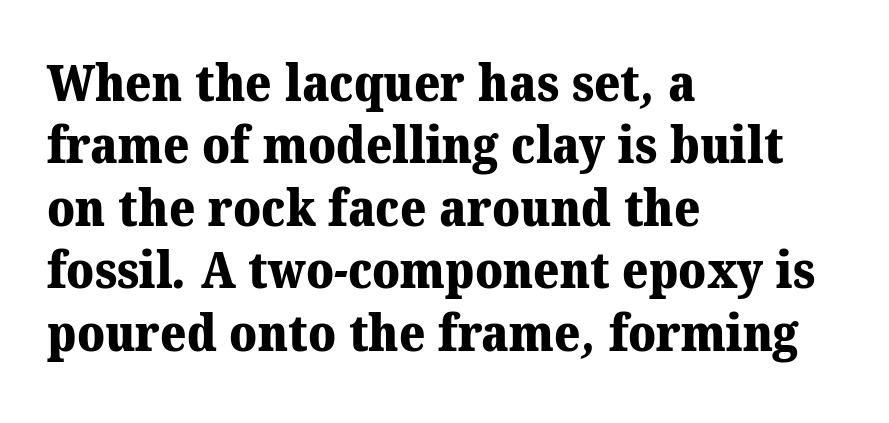
Q: Is the text bold? A: Yes.
Q: Is the typeface a serif or a sans-serif typeface? A: Serif.
Q: Is the text underlined? A: No.
Q: How is the paragraph aligned? A: Left-aligned.
Q: Is the spacing between letters normal or unusually wide? A: Normal.
Q: Is the spacing between lines tight, normal or loose? A: Normal.
Q: Width (condensed, normal, or wide)? A: Normal.
Q: Stroke contrast? A: Medium.
Q: x-height? A: Medium.
Q: Monospaced? A: No.
